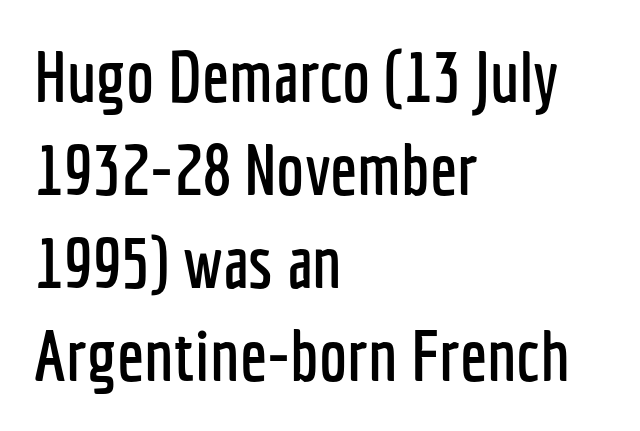
{"serif": "no", "italic": "no", "width": "condensed", "stroke_contrast": "low", "x_height": "medium", "monospaced": "no", "underline": "no", "align": "left", "line_spacing": "normal", "line_spacing_ratio": 1.31, "letter_spacing": "normal", "letter_spacing_em": 0.0, "glyph_px": 71}
